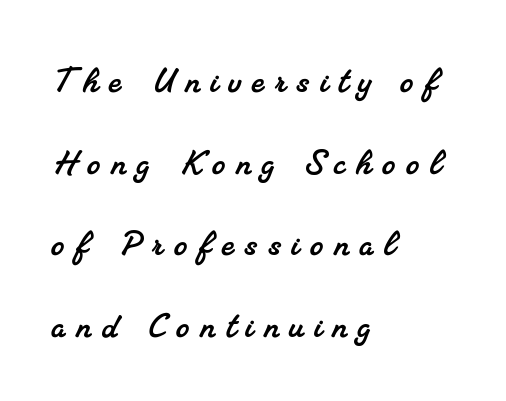
Q: Is the typeface a serif or a sans-serif typeface? A: Serif.
Q: Is the text underlined? A: No.
Q: How is the paragraph aligned? A: Left-aligned.
Q: Is the spacing between letters normal or unusually wide? A: Unusually wide.
Q: Is the spacing between lines tight, normal or loose? A: Loose.
Q: Width (condensed, normal, or wide)? A: Normal.
Q: Stroke contrast? A: Medium.
Q: x-height? A: Small.
Q: Monospaced? A: No.
